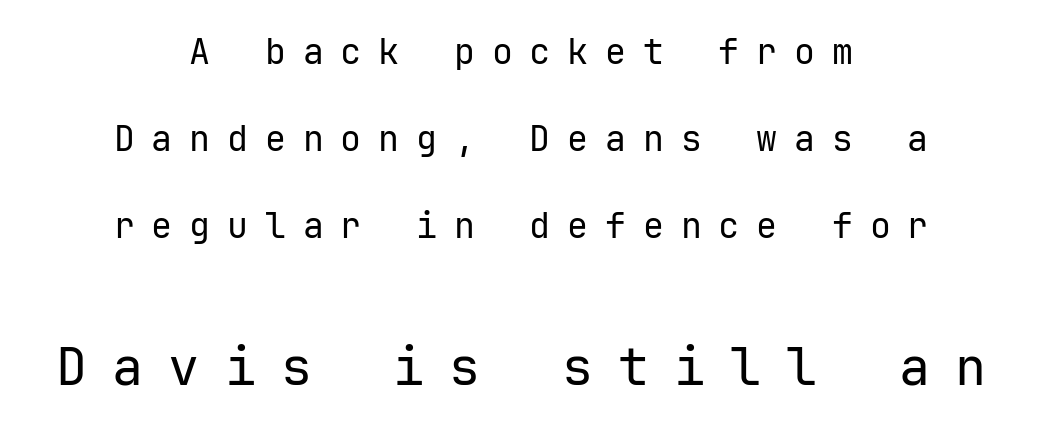
Q: Is the text bold? A: No.
Q: Is the text italic (slanted)? A: No, it is upright.
Q: Is the typeface a serif or a sans-serif typeface? A: Sans-serif.
Q: Is the text underlined? A: No.
Q: How is the paragraph aligned? A: Centered.
Q: Is the spacing between letters normal or unusually wide? A: Unusually wide.
Q: Is the spacing between lines tight, normal or loose? A: Loose.
Q: Which block of text is set in a larger size, the first (top) or the second (bottom)? A: The second (bottom) one.
Q: Width (condensed, normal, or wide)? A: Normal.
Q: Stroke contrast? A: Low.
Q: x-height? A: Medium.
